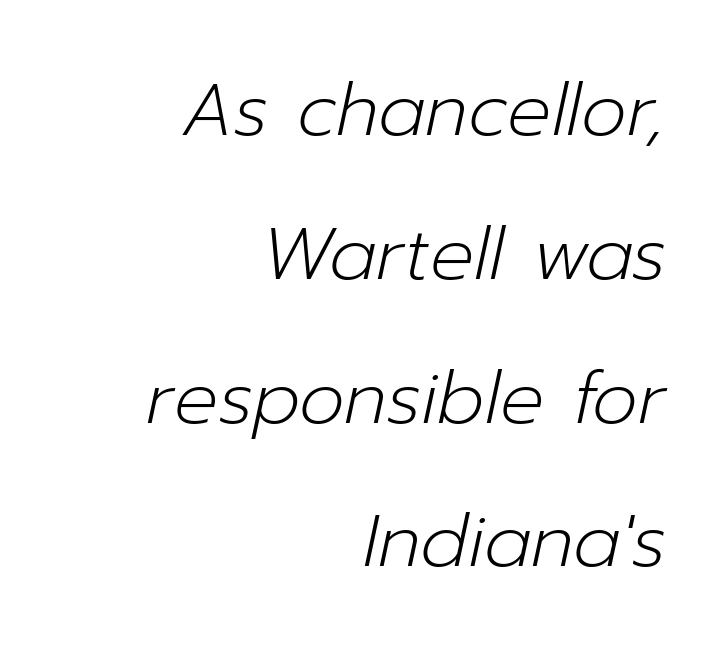
The image shows 73 px light type, italic (leaning right); set right-aligned, loose line spacing (1.97x), normal letter spacing, not underlined; low stroke contrast and a medium x-height.
